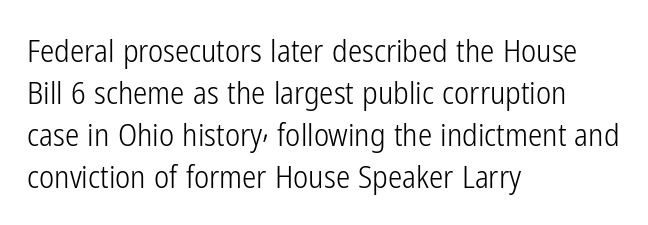
{"serif": "no", "italic": "no", "bold": "no", "weight": "light", "width": "condensed", "stroke_contrast": "low", "x_height": "medium", "monospaced": "no", "underline": "no", "align": "left", "line_spacing": "normal", "line_spacing_ratio": 1.31, "letter_spacing": "normal", "letter_spacing_em": 0.0, "glyph_px": 32}
